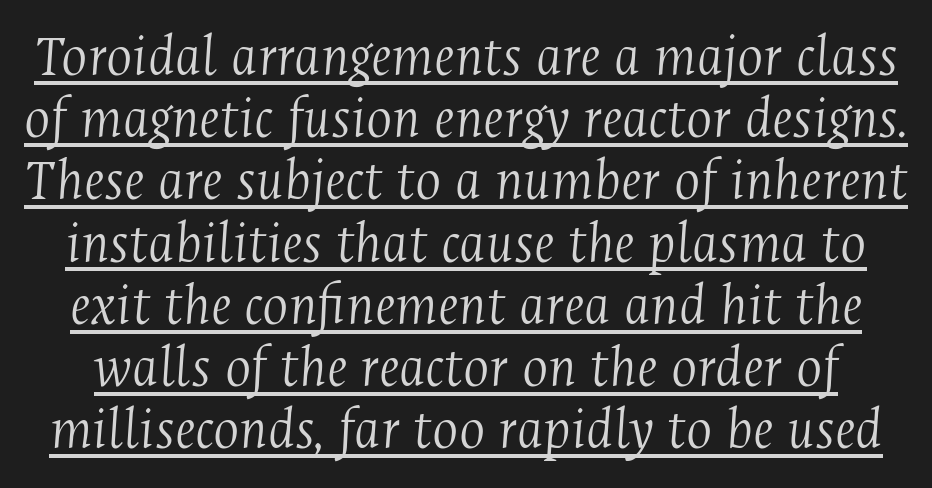
{"serif": "yes", "italic": "yes", "lean": "right", "slant_degrees": 4, "bold": "no", "weight": "light", "width": "condensed", "stroke_contrast": "medium", "x_height": "medium", "monospaced": "no", "underline": "yes", "line_spacing": "tight", "line_spacing_ratio": 1.02, "letter_spacing": "normal", "letter_spacing_em": 0.0, "glyph_px": 61}
